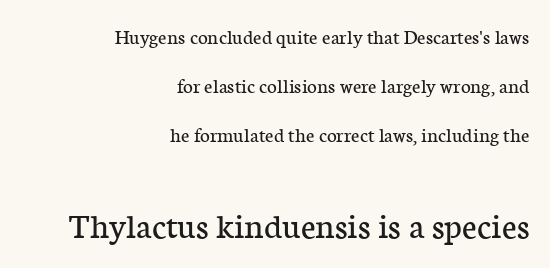
Q: Is the text bold? A: No.
Q: Is the text italic (slanted)? A: No, it is upright.
Q: Is the typeface a serif or a sans-serif typeface? A: Serif.
Q: Is the text underlined? A: No.
Q: How is the paragraph aligned? A: Right-aligned.
Q: Is the spacing between letters normal or unusually wide? A: Normal.
Q: Is the spacing between lines tight, normal or loose? A: Loose.
Q: Which block of text is set in a larger size, the first (top) or the second (bottom)? A: The second (bottom) one.
Q: Width (condensed, normal, or wide)? A: Normal.
Q: Stroke contrast? A: Low.
Q: x-height? A: Medium.
Q: Monospaced? A: No.
